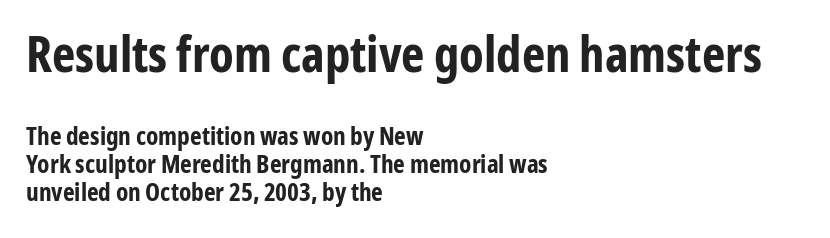
Characters follow at the spacing the type designer built in. Cramped leading. Scale decreases going downward across the two blocks. Tall strokes in this sample are plumb rather than angled. The space beneath each line is pristine and unruled. Think of a printed novel: that variable character pitch is what you see here.
